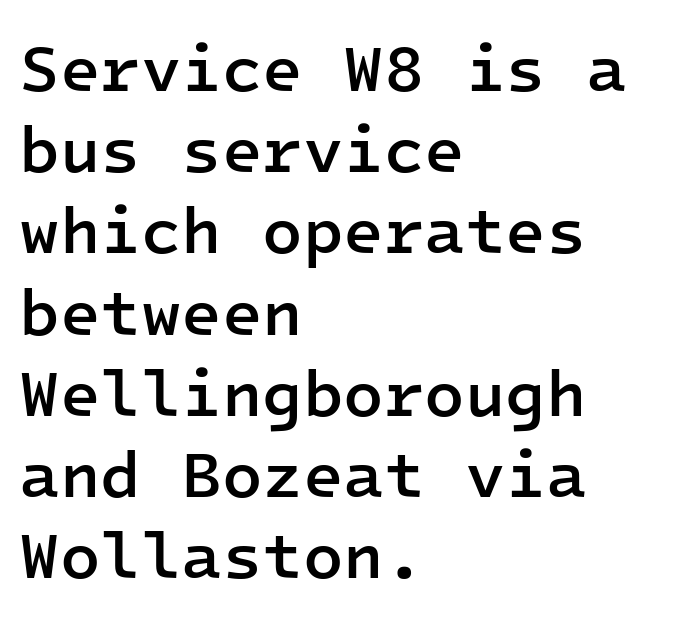
Q: Is the text bold? A: Semi-bold.
Q: Is the text italic (slanted)? A: No, it is upright.
Q: Is the typeface a serif or a sans-serif typeface? A: Sans-serif.
Q: Is the text underlined? A: No.
Q: How is the paragraph aligned? A: Left-aligned.
Q: Is the spacing between letters normal or unusually wide? A: Normal.
Q: Width (condensed, normal, or wide)? A: Normal.
Q: Stroke contrast? A: Low.
Q: x-height? A: Medium.
Q: Monospaced? A: Yes.
